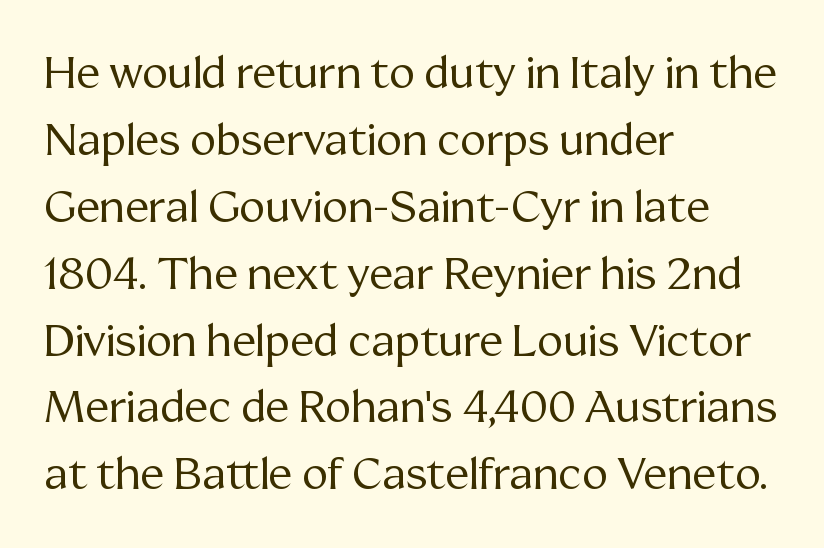
Q: Is the text bold? A: No.
Q: Is the text italic (slanted)? A: No, it is upright.
Q: Is the typeface a serif or a sans-serif typeface? A: Serif.
Q: Is the text underlined? A: No.
Q: How is the paragraph aligned? A: Left-aligned.
Q: Is the spacing between letters normal or unusually wide? A: Normal.
Q: Is the spacing between lines tight, normal or loose? A: Normal.
Q: Width (condensed, normal, or wide)? A: Normal.
Q: Stroke contrast? A: Medium.
Q: x-height? A: Medium.
Q: Monospaced? A: No.
